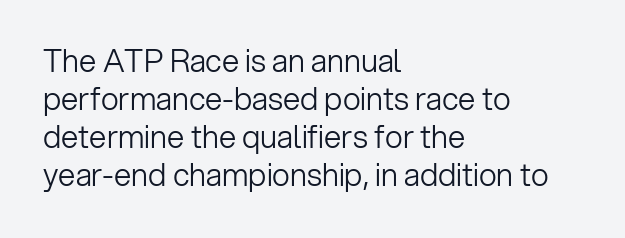
The image shows 31 px light sans-serif type, upright; set left-aligned, line spacing 1.23x, normal letter spacing, not underlined; low stroke contrast and a medium x-height.
